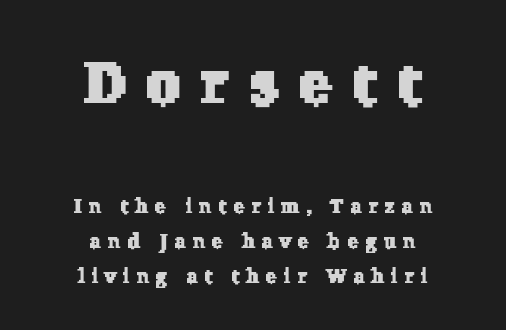
{"serif": "yes", "width": "normal", "stroke_contrast": "low", "x_height": "medium", "monospaced": "no", "underline": "no", "align": "center", "line_spacing_ratio": 1.74, "letter_spacing": "wide", "letter_spacing_em": 0.36, "larger_block": "first", "size_ratio": 3.0, "glyph_px": 60}
